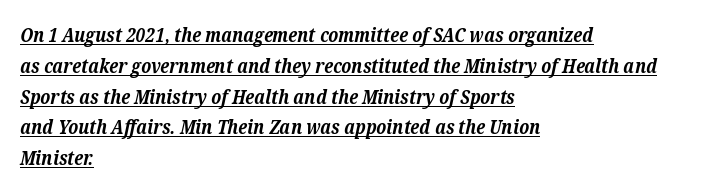
Q: Is the text bold? A: Yes.
Q: Is the text italic (slanted)? A: Yes, it leans right by about 12 degrees.
Q: Is the text underlined? A: Yes.
Q: How is the paragraph aligned? A: Left-aligned.
Q: Is the spacing between letters normal or unusually wide? A: Normal.
Q: Is the spacing between lines tight, normal or loose? A: Normal.
